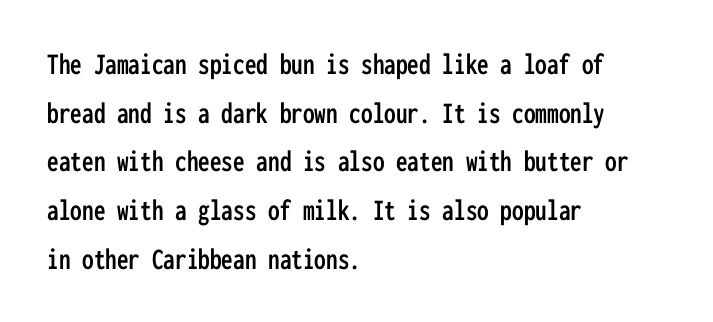
Q: Is the text italic (slanted)? A: No, it is upright.
Q: Is the typeface a serif or a sans-serif typeface? A: Sans-serif.
Q: Is the text underlined? A: No.
Q: How is the paragraph aligned? A: Left-aligned.
Q: Is the spacing between letters normal or unusually wide? A: Normal.
Q: Is the spacing between lines tight, normal or loose? A: Normal.
Q: Width (condensed, normal, or wide)? A: Condensed.
Q: Stroke contrast? A: Low.
Q: x-height? A: Medium.
Q: Monospaced? A: Yes.
